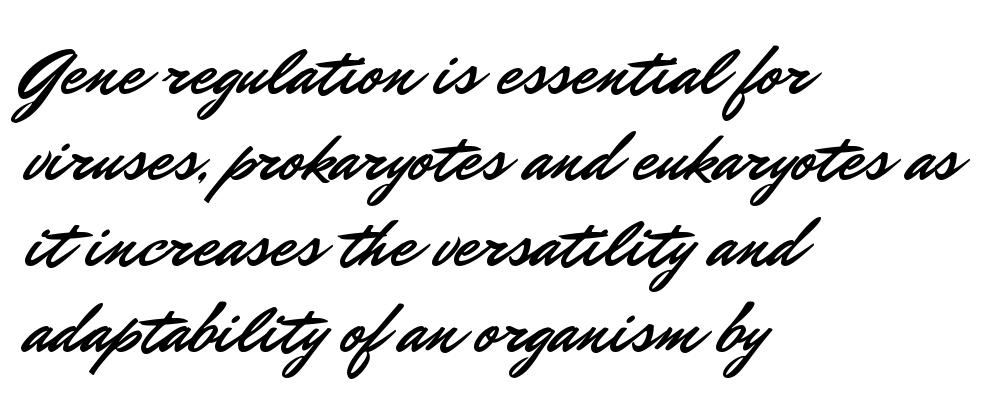
{"serif": "no", "width": "normal", "stroke_contrast": "low", "x_height": "small", "monospaced": "no", "underline": "no", "align": "left", "line_spacing_ratio": 1.23, "letter_spacing": "normal", "letter_spacing_em": 0.0, "glyph_px": 70}
